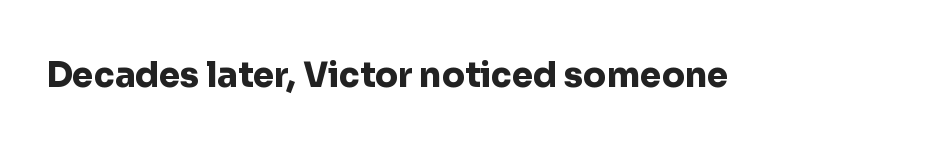
The image shows 34 px heavy sans-serif type, upright; set normal letter spacing, not underlined; low stroke contrast and a medium x-height.
